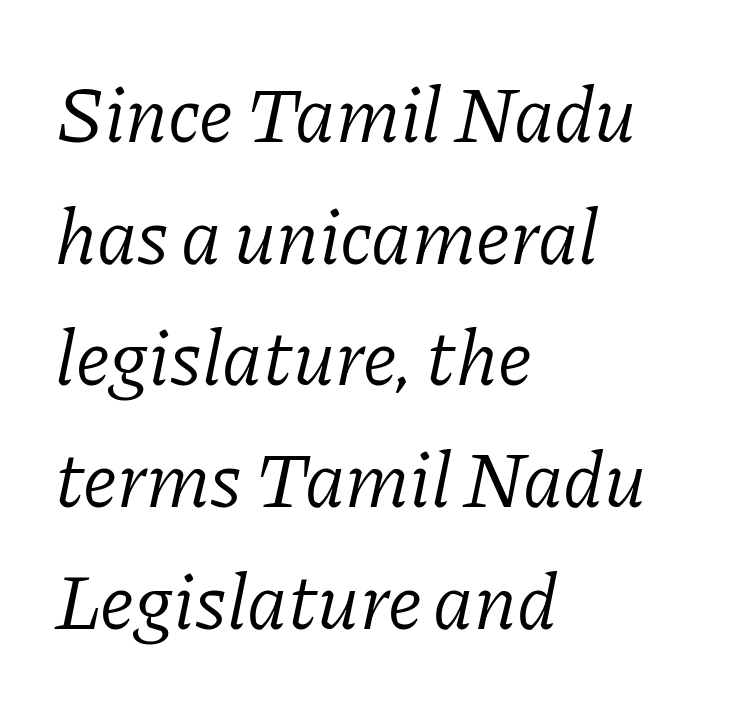
Q: Is the text bold? A: No.
Q: Is the text italic (slanted)? A: Yes, it leans right by about 11 degrees.
Q: Is the typeface a serif or a sans-serif typeface? A: Serif.
Q: Is the text underlined? A: No.
Q: How is the paragraph aligned? A: Left-aligned.
Q: Is the spacing between letters normal or unusually wide? A: Normal.
Q: Is the spacing between lines tight, normal or loose? A: Normal.
Q: Width (condensed, normal, or wide)? A: Normal.
Q: Stroke contrast? A: Low.
Q: x-height? A: Medium.
Q: Monospaced? A: No.
